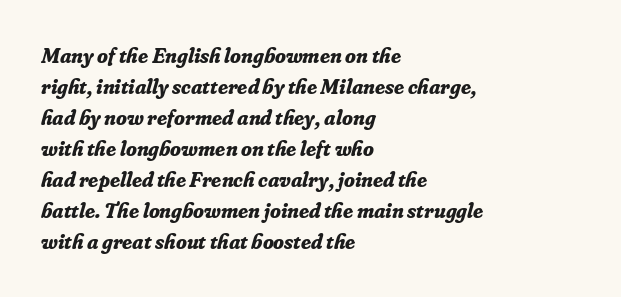
{"italic": "yes", "lean": "right", "slant_degrees": 16, "bold": "yes", "underline": "no", "align": "left", "line_spacing": "normal", "line_spacing_ratio": 1.41, "letter_spacing": "normal", "letter_spacing_em": 0.0, "glyph_px": 22}
